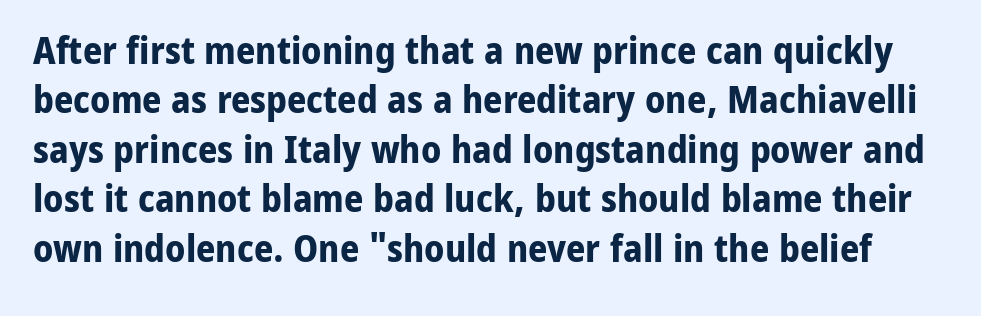
Q: Is the text bold? A: Yes.
Q: Is the text italic (slanted)? A: No, it is upright.
Q: Is the typeface a serif or a sans-serif typeface? A: Sans-serif.
Q: Is the text underlined? A: No.
Q: Is the spacing between letters normal or unusually wide? A: Normal.
Q: Is the spacing between lines tight, normal or loose? A: Normal.
Q: Width (condensed, normal, or wide)? A: Normal.
Q: Stroke contrast? A: Low.
Q: x-height? A: Medium.
Q: Monospaced? A: No.
